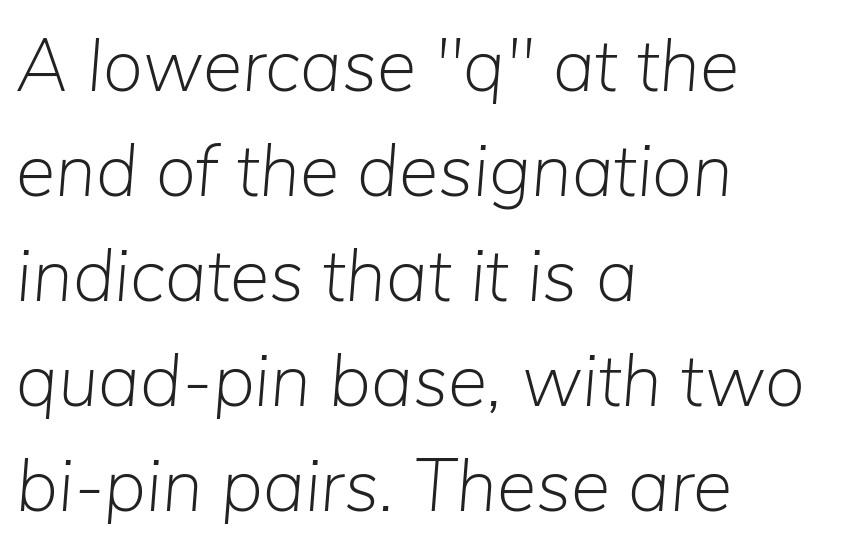
{"italic": "yes", "lean": "right", "slant_degrees": 5, "bold": "no", "weight": "light", "width": "normal", "stroke_contrast": "low", "x_height": "medium", "monospaced": "no", "underline": "no", "align": "left", "line_spacing": "normal", "line_spacing_ratio": 1.42, "letter_spacing": "normal", "letter_spacing_em": 0.0, "glyph_px": 74}
